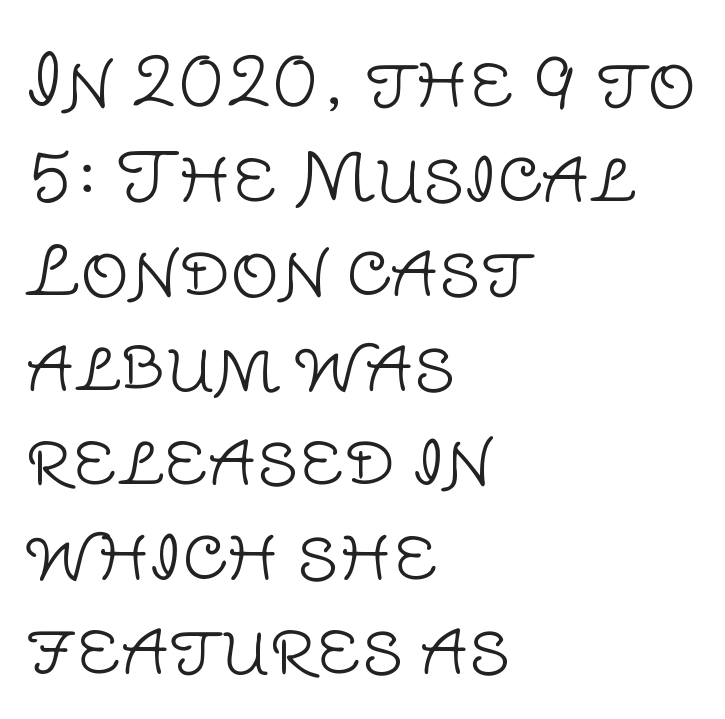
Q: Is the text bold? A: No.
Q: Is the text italic (slanted)? A: Yes.
Q: Is the typeface a serif or a sans-serif typeface? A: Sans-serif.
Q: Is the text underlined? A: No.
Q: How is the paragraph aligned? A: Left-aligned.
Q: Is the spacing between letters normal or unusually wide? A: Normal.
Q: Is the spacing between lines tight, normal or loose? A: Normal.
Q: Width (condensed, normal, or wide)? A: Normal.
Q: Stroke contrast? A: Low.
Q: x-height? A: Large.
Q: Monospaced? A: No.
